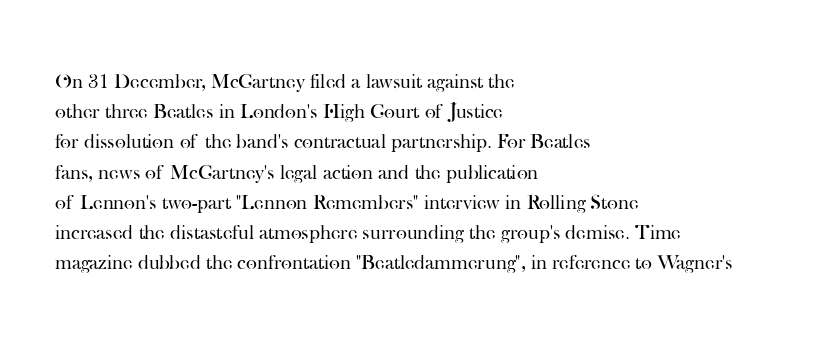
{"italic": "no", "bold": "no", "underline": "no", "align": "left", "line_spacing": "normal", "line_spacing_ratio": 1.44, "letter_spacing": "normal", "letter_spacing_em": 0.0, "glyph_px": 21}
